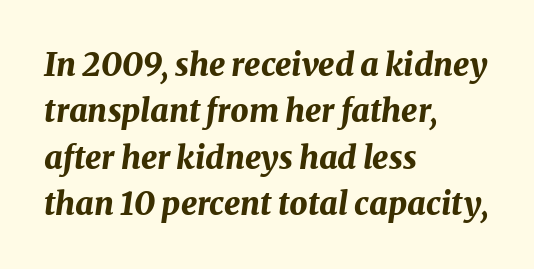
{"italic": "yes", "lean": "right", "slant_degrees": 8, "bold": "yes", "weight": "bold", "width": "normal", "stroke_contrast": "medium", "x_height": "medium", "monospaced": "no", "underline": "no", "align": "left", "line_spacing": "normal", "line_spacing_ratio": 1.45, "letter_spacing": "normal", "letter_spacing_em": 0.0, "glyph_px": 32}
